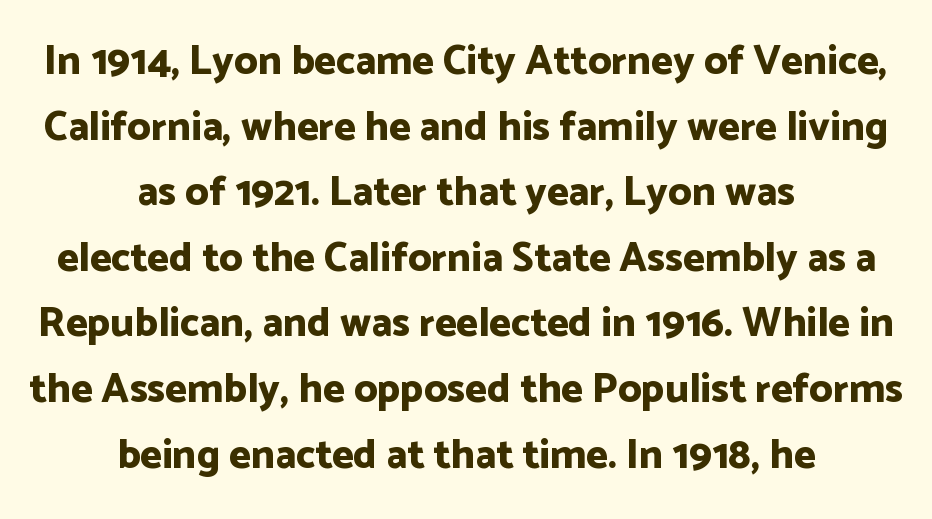
The image shows 41 px bold sans-serif type, upright; set centered, normal line spacing (1.6x), normal letter spacing, not underlined; low stroke contrast and a medium x-height.
